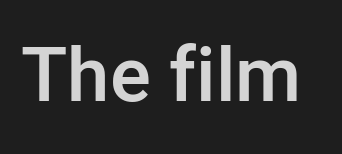
Q: Is the text bold? A: Semi-bold.
Q: Is the text italic (slanted)? A: No, it is upright.
Q: Is the typeface a serif or a sans-serif typeface? A: Sans-serif.
Q: Is the text underlined? A: No.
Q: Is the spacing between letters normal or unusually wide? A: Normal.
Q: Width (condensed, normal, or wide)? A: Normal.
Q: Stroke contrast? A: Low.
Q: x-height? A: Medium.
Q: Monospaced? A: No.
